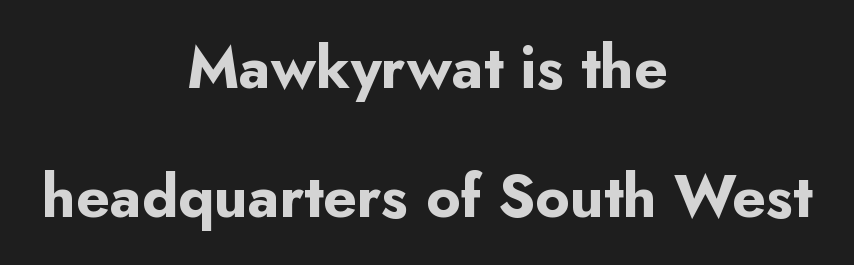
The image shows 59 px bold sans-serif type, upright; set centered, loose line spacing (2.19x), normal letter spacing, not underlined; low stroke contrast and a small x-height.
